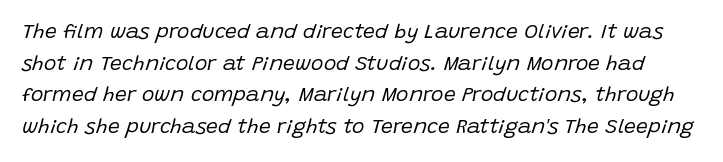
The image shows 21 px text type, italic (leaning right); set normal line spacing (1.51x), normal letter spacing, not underlined.
